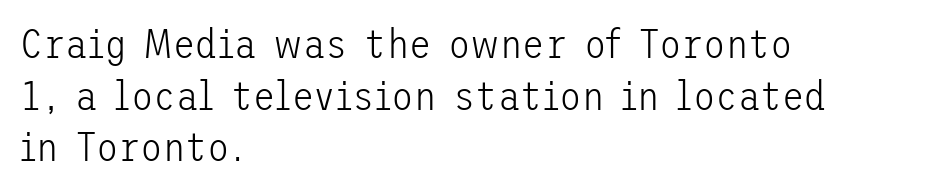
{"serif": "no", "italic": "no", "bold": "no", "weight": "light", "width": "normal", "stroke_contrast": "low", "x_height": "medium", "underline": "no", "align": "left", "line_spacing": "normal", "line_spacing_ratio": 1.26, "letter_spacing": "normal", "letter_spacing_em": 0.0, "glyph_px": 41}
